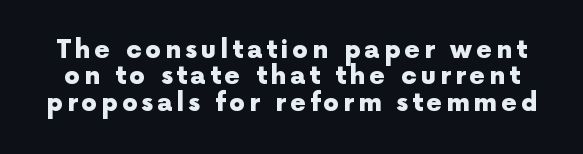
The image shows 25 px bold type, upright; set tight line spacing (1.06x), not underlined.
